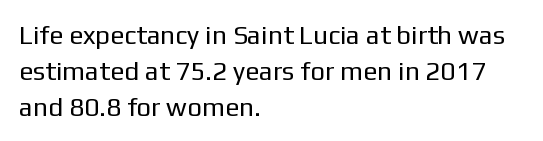
The image shows 26 px text type, upright; set left-aligned, normal line spacing (1.38x), normal letter spacing, not underlined.
